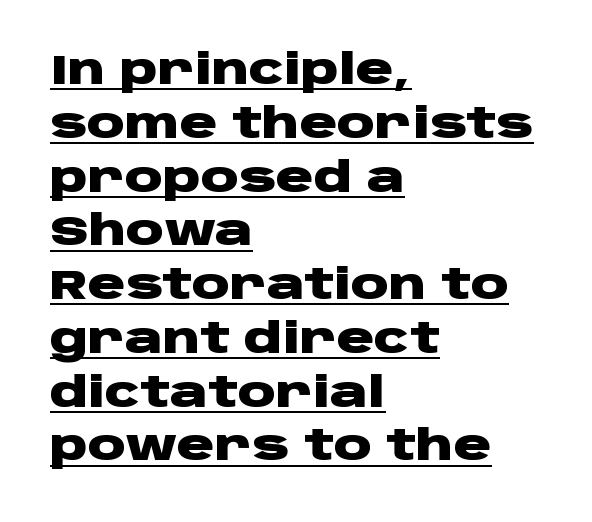
The compositor pushed each line to the left boundary. You could call the tracking neutral — neither tight nor loose. Posture: straight, roman, zero tilt. The rendering uses the underline text-decoration. This rendering employs a face without finishing strokes, i.e., a sans-serif.
